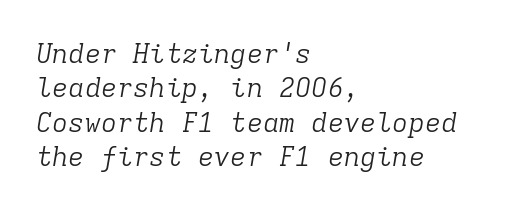
Q: Is the text bold? A: No.
Q: Is the text italic (slanted)? A: Yes, it leans right by about 9 degrees.
Q: Is the text underlined? A: No.
Q: How is the paragraph aligned? A: Left-aligned.
Q: Is the spacing between letters normal or unusually wide? A: Normal.
Q: Is the spacing between lines tight, normal or loose? A: Normal.
